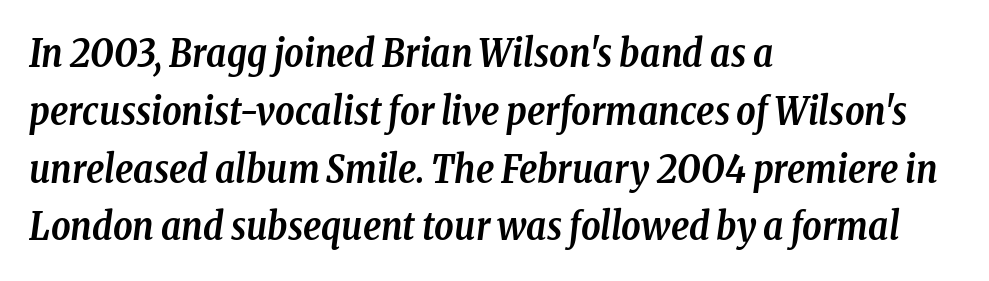
{"serif": "yes", "italic": "yes", "lean": "right", "slant_degrees": 8, "bold": "yes", "weight": "semibold", "width": "condensed", "stroke_contrast": "low", "x_height": "medium", "monospaced": "no", "underline": "no", "align": "left", "line_spacing": "normal", "line_spacing_ratio": 1.52, "letter_spacing": "normal", "letter_spacing_em": 0.0, "glyph_px": 38}
